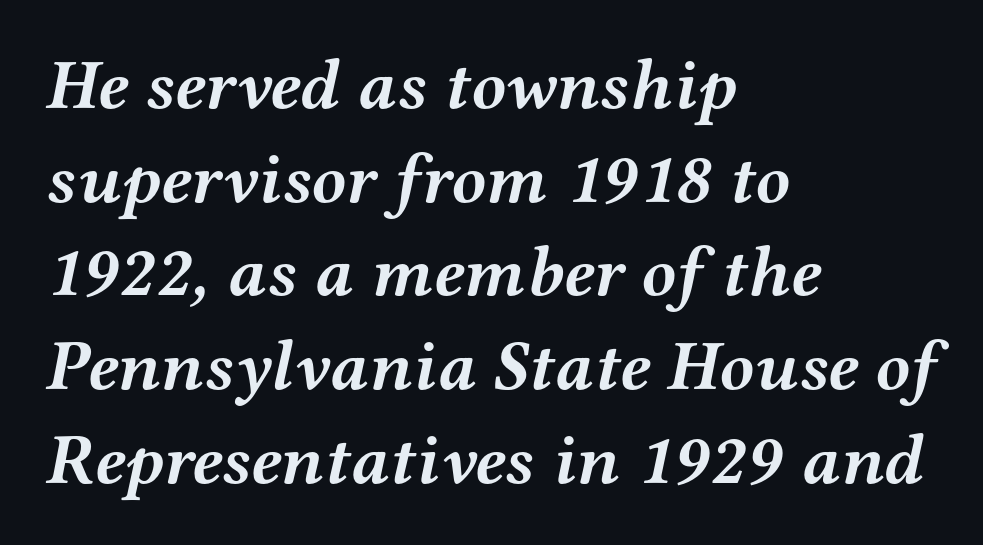
{"serif": "yes", "italic": "yes", "lean": "right", "slant_degrees": 12, "bold": "yes", "weight": "semibold", "width": "wide", "stroke_contrast": "medium", "x_height": "medium", "monospaced": "no", "underline": "no", "align": "left", "line_spacing": "normal", "line_spacing_ratio": 1.32, "letter_spacing": "normal", "letter_spacing_em": 0.0, "glyph_px": 71}
